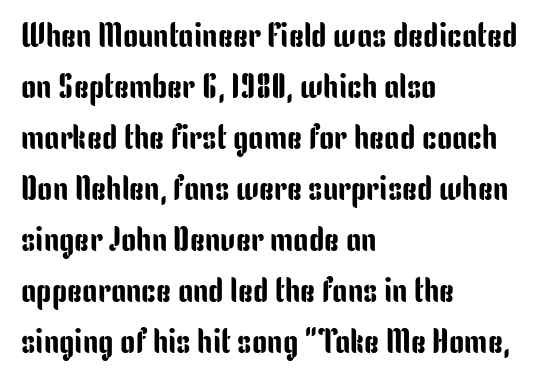
The image shows 34 px condensed sans-serif type, upright; set left-aligned, normal line spacing (1.5x), normal letter spacing, not underlined; low stroke contrast and a medium x-height.
